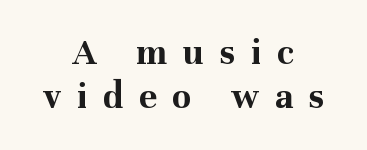
Italic? Not at all — the glyphs are vertical. Substantial extra tracking has been applied to these lines. This sample has the flowing, uneven cadence of proportional lettering. Rule under the text: the space is simply empty. Small tapered or slab feet sit at the stroke ends, so this counts as serif. The whitespace from short lines is split evenly between both sides.
